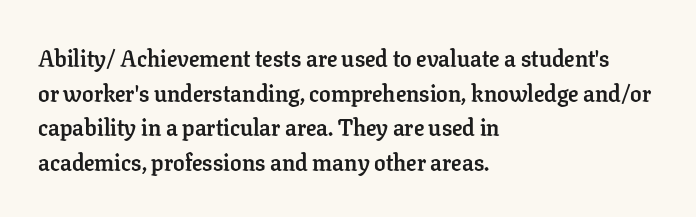
Every stem runs plumb, perpendicular to the baseline. The typesetting leans heavy: a genuine bold. Anything drawn beneath the words? Only blank space. The paragraph shown leans on its left margin. In terms of letterspacing, this is plain default setting. The space between consecutive lines is moderate.
